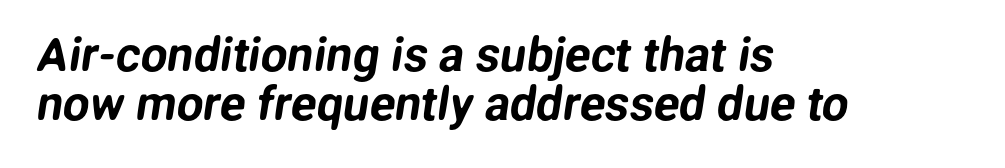
The compositor pushed each line to the left boundary. The letters carry no serifs — their stems end cleanly without finishing strokes. This sample has the flowing, uneven cadence of proportional lettering. No extra tracking has been applied to these lines.
